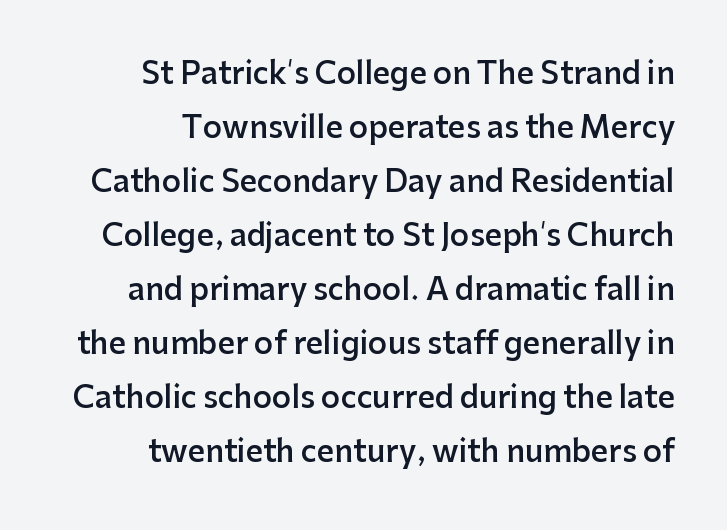
Q: Is the text bold? A: Semi-bold.
Q: Is the text italic (slanted)? A: No, it is upright.
Q: Is the typeface a serif or a sans-serif typeface? A: Sans-serif.
Q: Is the text underlined? A: No.
Q: How is the paragraph aligned? A: Right-aligned.
Q: Is the spacing between letters normal or unusually wide? A: Normal.
Q: Width (condensed, normal, or wide)? A: Normal.
Q: Stroke contrast? A: Low.
Q: x-height? A: Medium.
Q: Monospaced? A: No.
